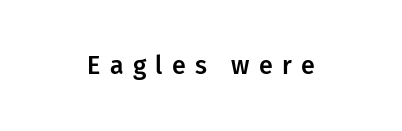
The strip under each line holds only bare page. You can tell it's not italic because the verticals are truly vertical. In terms of letterspacing, this is a distinctly airy, spread setting.
